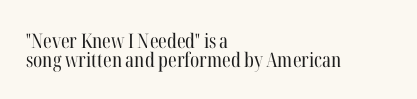
Q: Is the text bold? A: No.
Q: Is the text italic (slanted)? A: No, it is upright.
Q: Is the text underlined? A: No.
Q: How is the paragraph aligned? A: Left-aligned.
Q: Is the spacing between letters normal or unusually wide? A: Normal.
Q: Is the spacing between lines tight, normal or loose? A: Tight.
